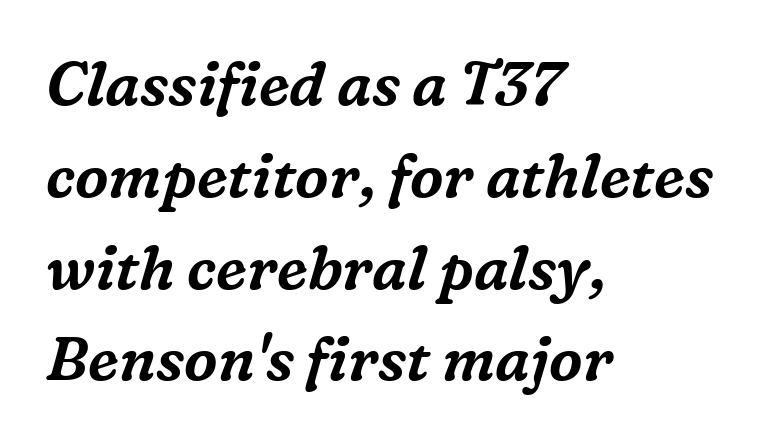
Q: Is the text italic (slanted)? A: Yes, it leans right by about 16 degrees.
Q: Is the typeface a serif or a sans-serif typeface? A: Serif.
Q: Is the text underlined? A: No.
Q: How is the paragraph aligned? A: Left-aligned.
Q: Is the spacing between letters normal or unusually wide? A: Normal.
Q: Is the spacing between lines tight, normal or loose? A: Normal.
Q: Width (condensed, normal, or wide)? A: Normal.
Q: Stroke contrast? A: Medium.
Q: x-height? A: Medium.
Q: Monospaced? A: No.
